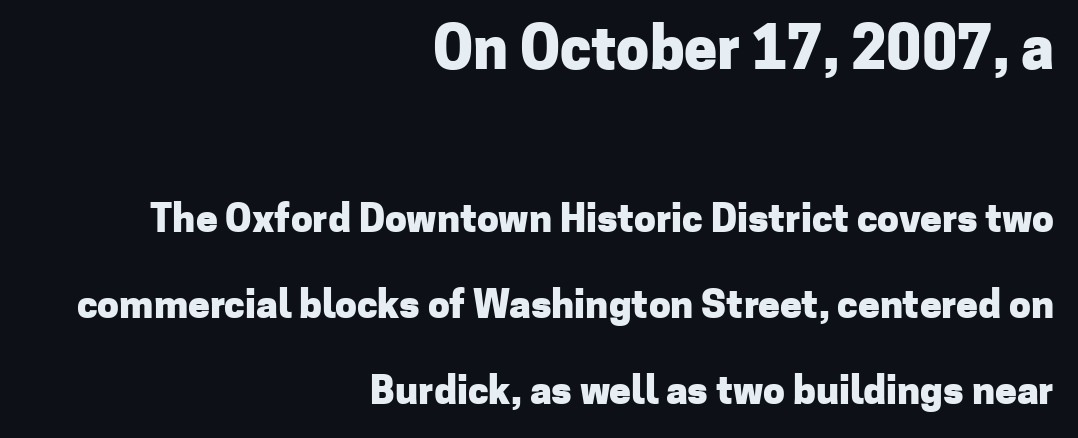
Q: Is the text bold? A: Yes.
Q: Is the text italic (slanted)? A: No, it is upright.
Q: Is the typeface a serif or a sans-serif typeface? A: Sans-serif.
Q: Is the text underlined? A: No.
Q: How is the paragraph aligned? A: Right-aligned.
Q: Is the spacing between letters normal or unusually wide? A: Normal.
Q: Is the spacing between lines tight, normal or loose? A: Loose.
Q: Which block of text is set in a larger size, the first (top) or the second (bottom)? A: The first (top) one.
Q: Width (condensed, normal, or wide)? A: Normal.
Q: Stroke contrast? A: Low.
Q: x-height? A: Medium.
Q: Monospaced? A: No.
